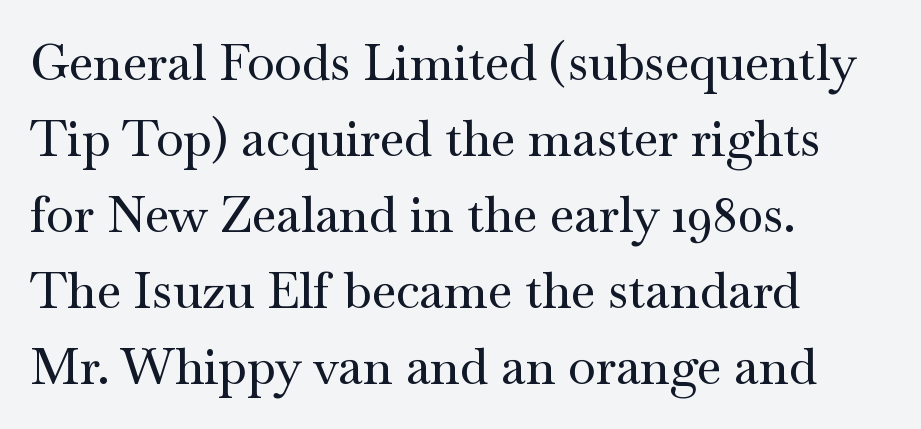
The image shows 50 px wide serif type, upright; set left-aligned, normal line spacing (1.52x), normal letter spacing, not underlined; medium stroke contrast and a small x-height.
